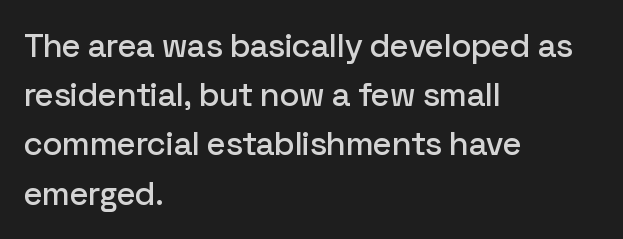
{"serif": "no", "italic": "no", "width": "normal", "stroke_contrast": "low", "x_height": "medium", "monospaced": "no", "underline": "no", "align": "left", "line_spacing": "normal", "line_spacing_ratio": 1.49, "letter_spacing": "normal", "letter_spacing_em": 0.0, "glyph_px": 33}
